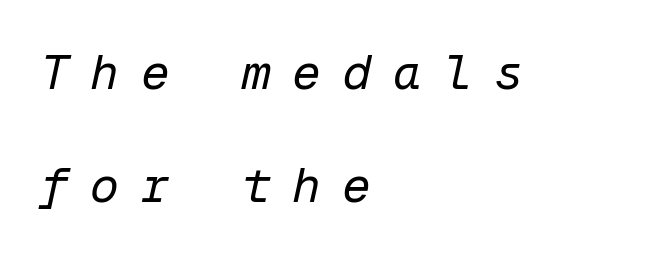
The tracking reads as deliberately expanded to a designer's eye. Interline gaps are noticeably wide in this sample. Would a proofreader flag this as italicized? Yes. The weight tops out at a normal text grade. Note the uniform advance width — an 'i' takes as much space as an 'm'.
